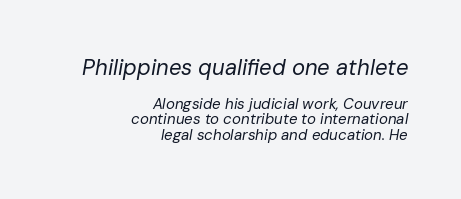
Words appear dense and cohesive because spacing is normal. The leading is snug, giving the passage a crowded texture. Size contrast runs from large at the top to small at the bottom. Alignment: flush right. The strokes carry an ordinary text weight at most.
